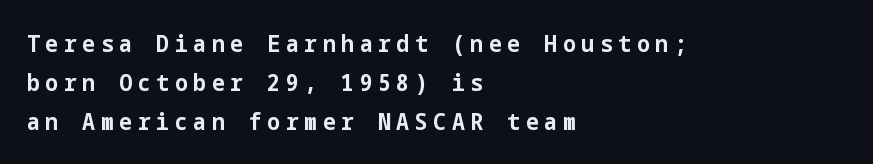
The image shows 23 px bold type, upright; set left-aligned, normal line spacing (1.69x), unusually wide letter spacing (+0.24 em), not underlined.
